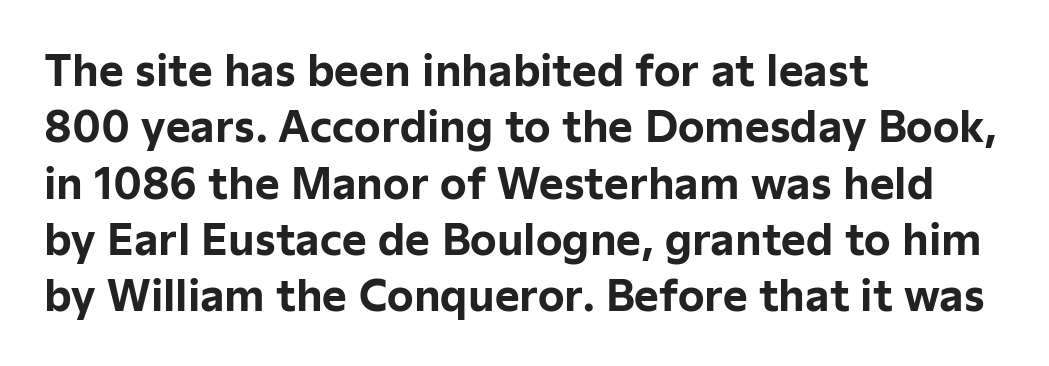
{"serif": "no", "italic": "no", "bold": "yes", "weight": "bold", "width": "normal", "stroke_contrast": "low", "x_height": "medium", "monospaced": "no", "underline": "no", "align": "left", "line_spacing": "normal", "line_spacing_ratio": 1.34, "letter_spacing": "normal", "letter_spacing_em": 0.0, "glyph_px": 42}
